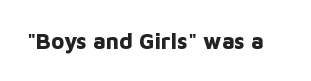
{"italic": "no", "bold": "yes", "underline": "no", "letter_spacing": "normal", "letter_spacing_em": 0.0, "glyph_px": 22}
